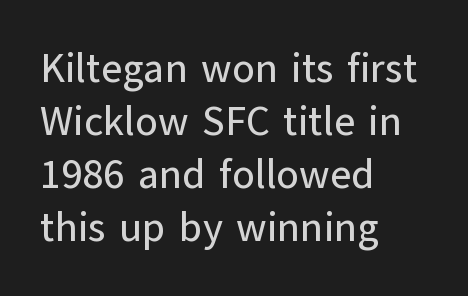
Vertical strokes here are truly vertical. The leading is moderate, giving the passage an even texture. Note the varied advance widths — an 'i' is clearly narrower than an 'm'. Nope, no serifs anywhere on these letters. Observe the ordinary spacing: letters are neighbours, not strangers. These lines stack with their left ends in a neat column.
